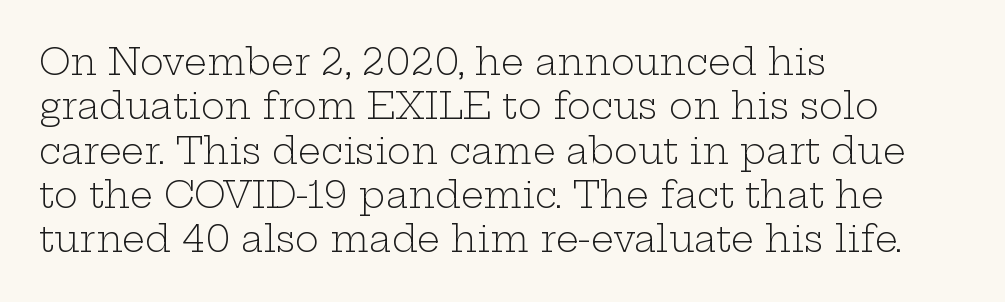
{"serif": "yes", "italic": "no", "bold": "no", "weight": "light", "width": "wide", "stroke_contrast": "low", "x_height": "medium", "monospaced": "no", "underline": "no", "align": "left", "line_spacing_ratio": 1.23, "letter_spacing": "normal", "letter_spacing_em": 0.0, "glyph_px": 36}
